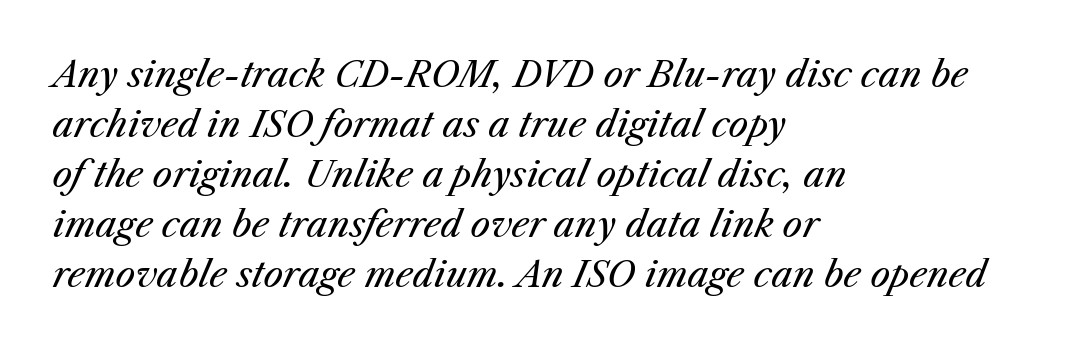
Here the glyphs are tracked normally, forming tight word shapes. The letters look calm and open, with moderate or lighter stems. Visually the block forms a straight wall on the left and a jagged coastline on the right. Is the type slanted? Yes — the strokes lean at a clear angle. The letters advance in unequal steps, a hallmark of proportional type.
